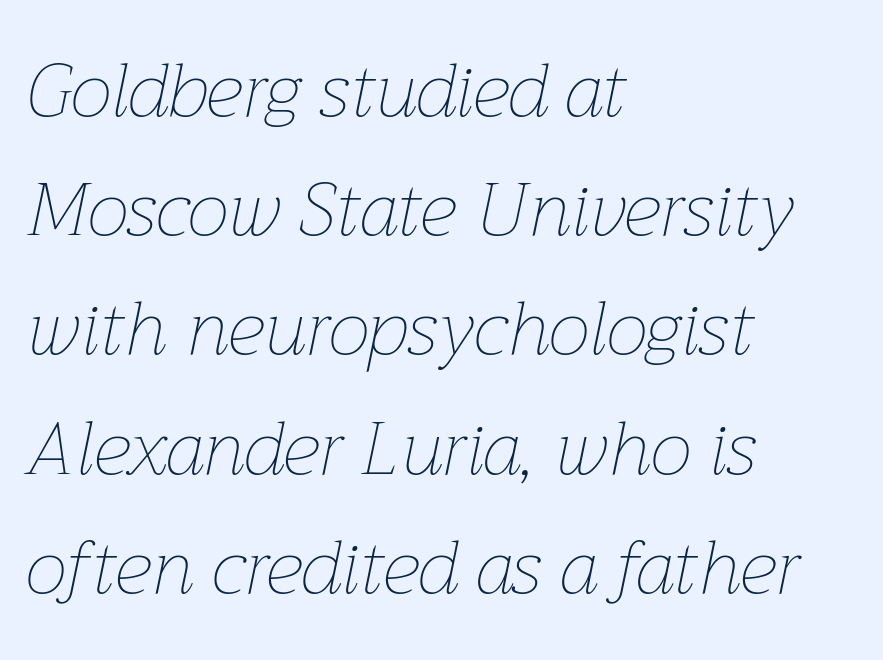
Is the letter spacing exaggerated? No — it looks like the ordinary default. Which margin do the lines hug? The left one — the right edge is uneven. Bare-footed words on every line. Stroke mass is kept to a normal reading level or below.
